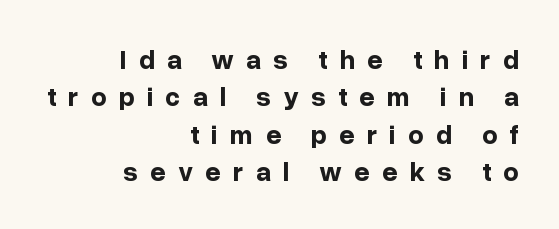
The image shows 27 px bold type, upright; set right-aligned, normal line spacing (1.38x), unusually wide letter spacing (+0.45 em), not underlined.
